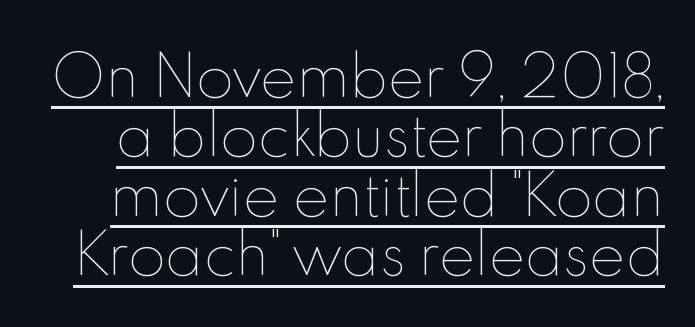
The image shows 55 px thin type, upright; set tight line spacing (1.08x), normal letter spacing, underlined; a small x-height.
